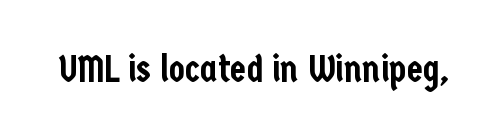
Q: Is the text italic (slanted)? A: No, it is upright.
Q: Is the typeface a serif or a sans-serif typeface? A: Sans-serif.
Q: Is the text underlined? A: No.
Q: Is the spacing between letters normal or unusually wide? A: Normal.
Q: Width (condensed, normal, or wide)? A: Condensed.
Q: Stroke contrast? A: Low.
Q: x-height? A: Medium.
Q: Monospaced? A: No.
